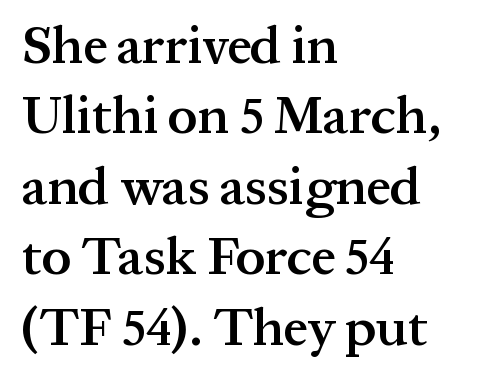
Q: Is the text bold? A: Semi-bold.
Q: Is the text italic (slanted)? A: No, it is upright.
Q: Is the typeface a serif or a sans-serif typeface? A: Serif.
Q: Is the text underlined? A: No.
Q: How is the paragraph aligned? A: Left-aligned.
Q: Is the spacing between letters normal or unusually wide? A: Normal.
Q: Is the spacing between lines tight, normal or loose? A: Normal.
Q: Width (condensed, normal, or wide)? A: Normal.
Q: Stroke contrast? A: Medium.
Q: x-height? A: Medium.
Q: Monospaced? A: No.
